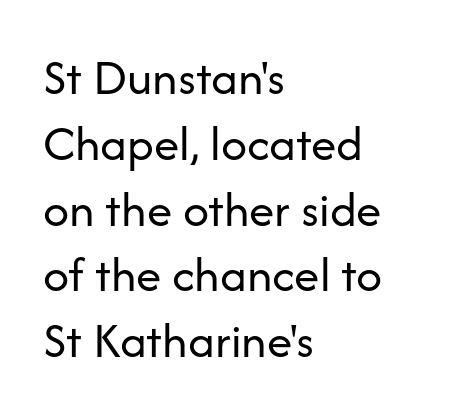
The image shows 51 px regular-weight sans-serif type, upright; set left-aligned, normal line spacing (1.29x), normal letter spacing, not underlined; low stroke contrast and a medium x-height.
